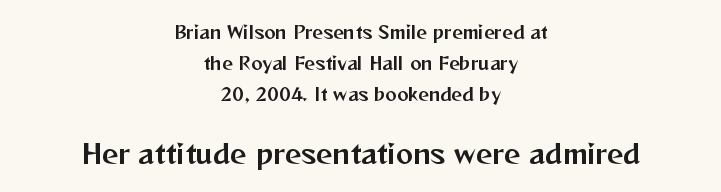
Q: Is the text italic (slanted)? A: No, it is upright.
Q: Is the text underlined? A: No.
Q: How is the paragraph aligned? A: Centered.
Q: Is the spacing between letters normal or unusually wide? A: Normal.
Q: Which block of text is set in a larger size, the first (top) or the second (bottom)? A: The second (bottom) one.
